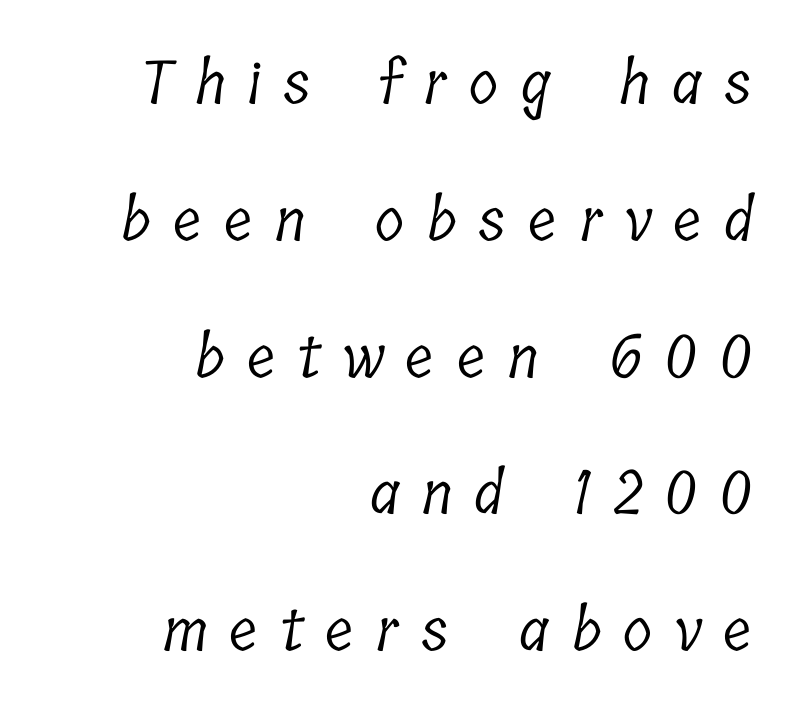
Q: Is the text bold? A: No.
Q: Is the typeface a serif or a sans-serif typeface? A: Serif.
Q: Is the text underlined? A: No.
Q: How is the paragraph aligned? A: Right-aligned.
Q: Is the spacing between letters normal or unusually wide? A: Unusually wide.
Q: Is the spacing between lines tight, normal or loose? A: Loose.
Q: Width (condensed, normal, or wide)? A: Condensed.
Q: Stroke contrast? A: Low.
Q: x-height? A: Medium.
Q: Monospaced? A: No.
